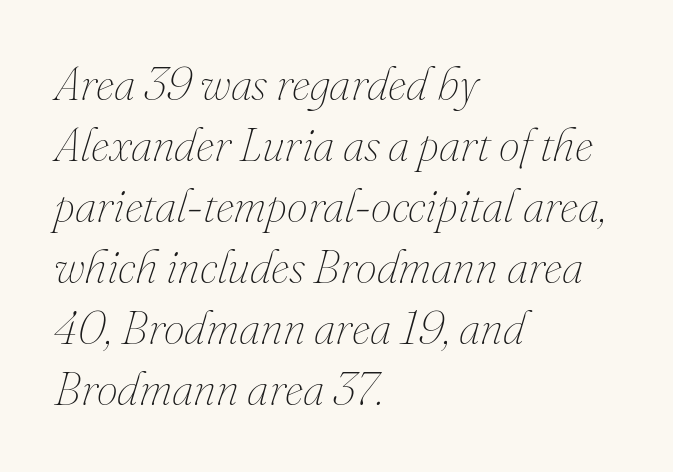
{"italic": "yes", "lean": "right", "slant_degrees": 16, "bold": "no", "weight": "thin", "width": "normal", "stroke_contrast": "medium", "x_height": "small", "monospaced": "no", "underline": "no", "align": "left", "line_spacing": "normal", "line_spacing_ratio": 1.3, "letter_spacing": "normal", "letter_spacing_em": 0.0, "glyph_px": 47}
